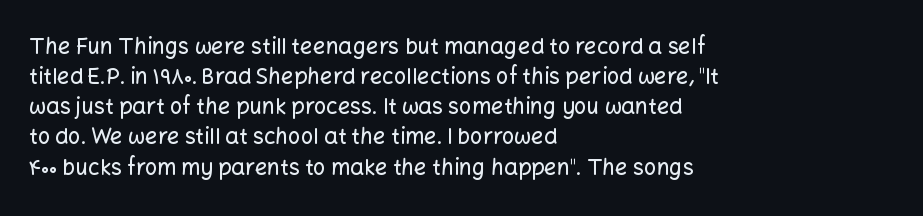
Q: Is the text italic (slanted)? A: No, it is upright.
Q: Is the text underlined? A: No.
Q: How is the paragraph aligned? A: Left-aligned.
Q: Is the spacing between letters normal or unusually wide? A: Normal.
Q: Is the spacing between lines tight, normal or loose? A: Normal.
